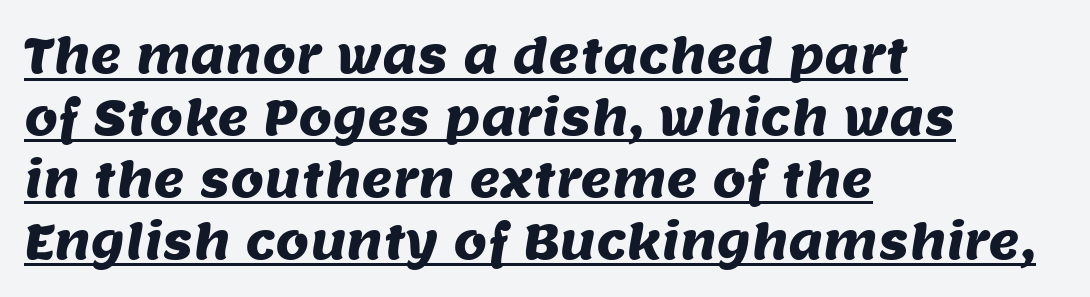
The image shows 48 px sans-serif type; set left-aligned, normal line spacing (1.29x), normal letter spacing, underlined; medium stroke contrast and a large x-height.
